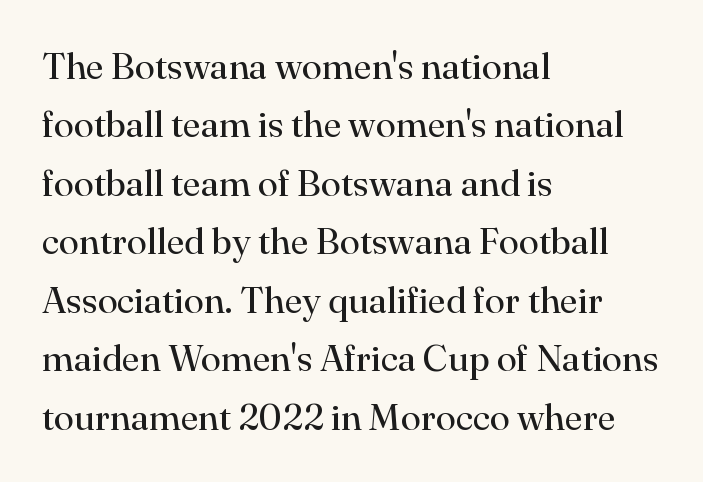
Inter-character spacing is left at the font's built-in metrics. Reading down the column, the eye jumps a familiar distance to each next line. Check where the strokes stop: tiny serifs finish them off. Proportional: the letters do not fall into vertical columns. Descenders hang freely into open space. The passage is arranged the way most books set body copy — flush left.
